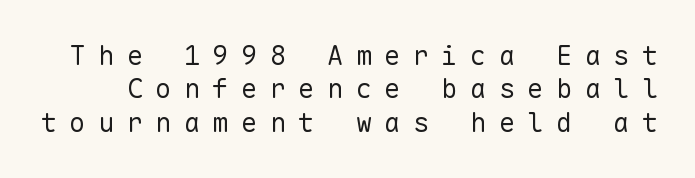
Short note: letters widely spaced. Type without underlining. Style check: upright. The weight tops out at a normal text grade.
